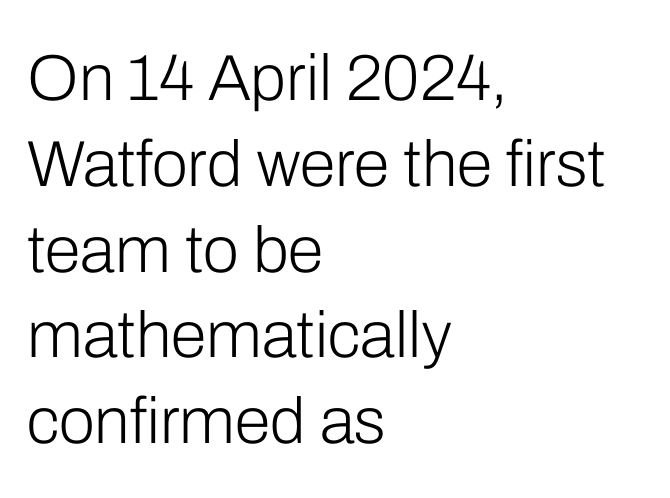
The image shows 65 px light sans-serif type, upright; set left-aligned, normal line spacing (1.32x), normal letter spacing, not underlined; low stroke contrast and a medium x-height.
